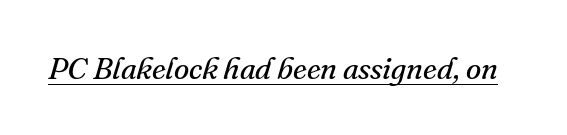
Q: Is the text bold? A: No.
Q: Is the text italic (slanted)? A: Yes, it leans right by about 16 degrees.
Q: Is the typeface a serif or a sans-serif typeface? A: Serif.
Q: Is the text underlined? A: Yes.
Q: Is the spacing between letters normal or unusually wide? A: Normal.
Q: Width (condensed, normal, or wide)? A: Normal.
Q: Stroke contrast? A: Medium.
Q: x-height? A: Small.
Q: Monospaced? A: No.
